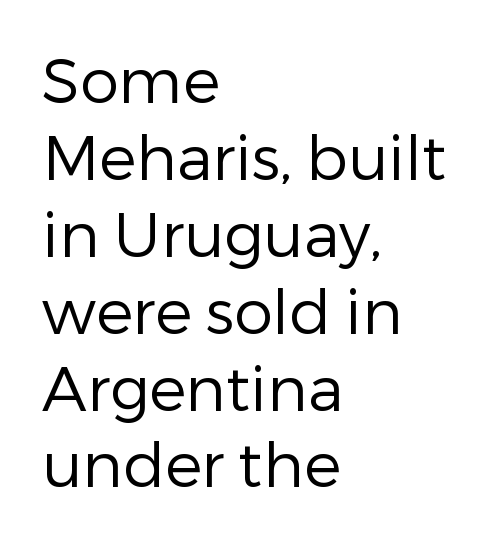
Look at the tracking — it's just the regular setting, nothing added. This rendering employs a face without finishing strokes, i.e., a sans-serif. One-word summary of the alignment: left. You can tell it's not italic because the verticals are truly vertical. This sample has the flowing, uneven cadence of proportional lettering.
